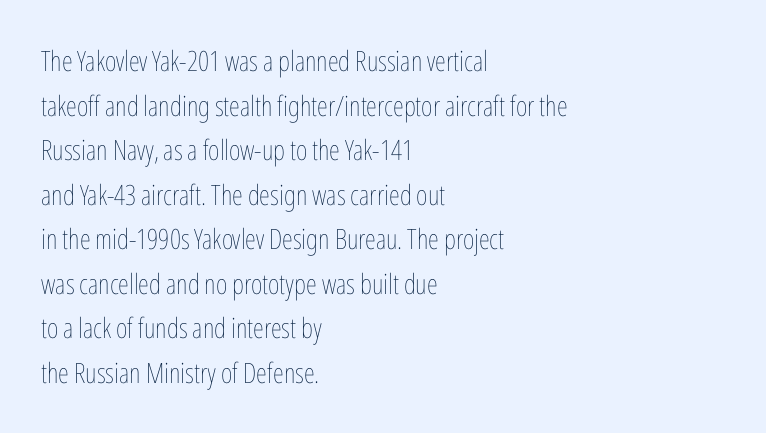
The image shows 28 px thin, condensed type, upright; set left-aligned, normal line spacing (1.59x), normal letter spacing, not underlined; low stroke contrast and a medium x-height.
